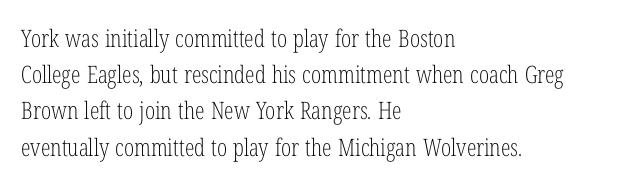
The image shows 24 px text type, upright; set left-aligned, normal line spacing (1.51x), normal letter spacing, not underlined.
